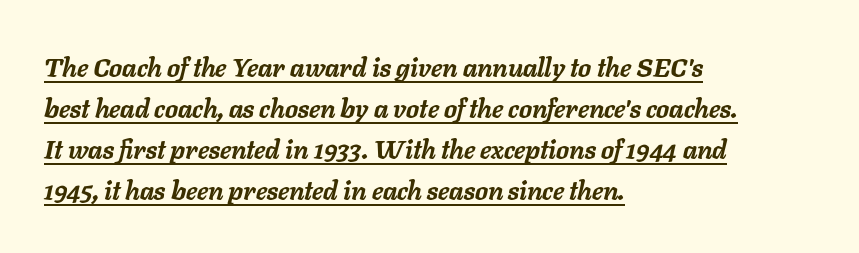
Q: Is the text bold? A: Yes.
Q: Is the text italic (slanted)? A: Yes, it leans right by about 11 degrees.
Q: Is the text underlined? A: Yes.
Q: How is the paragraph aligned? A: Left-aligned.
Q: Is the spacing between letters normal or unusually wide? A: Normal.
Q: Is the spacing between lines tight, normal or loose? A: Normal.
